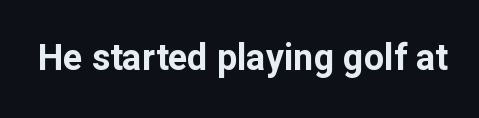
This sample uses plain, unmodified letter spacing. Examine the stroke ends and you'll find no serifs. Spacing verdict: proportional, widths tailored to each character. The specimen reads as upright at a glance.
